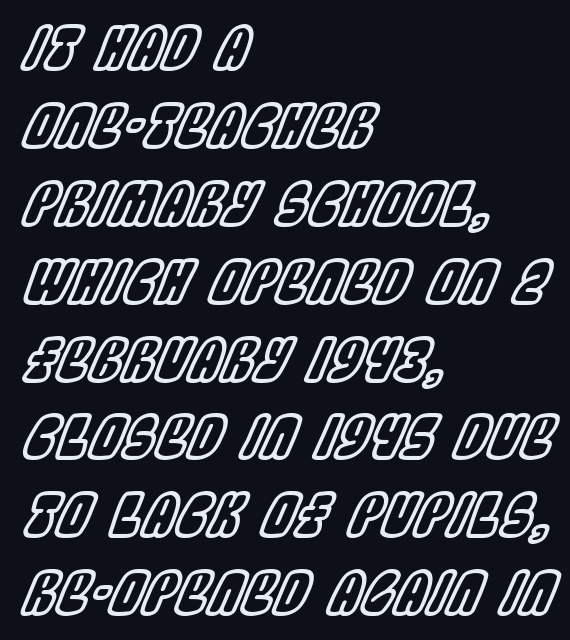
The image shows 59 px condensed type, italic (leaning right); set left-aligned, normal line spacing (1.32x), normal letter spacing, not underlined; a large x-height.
